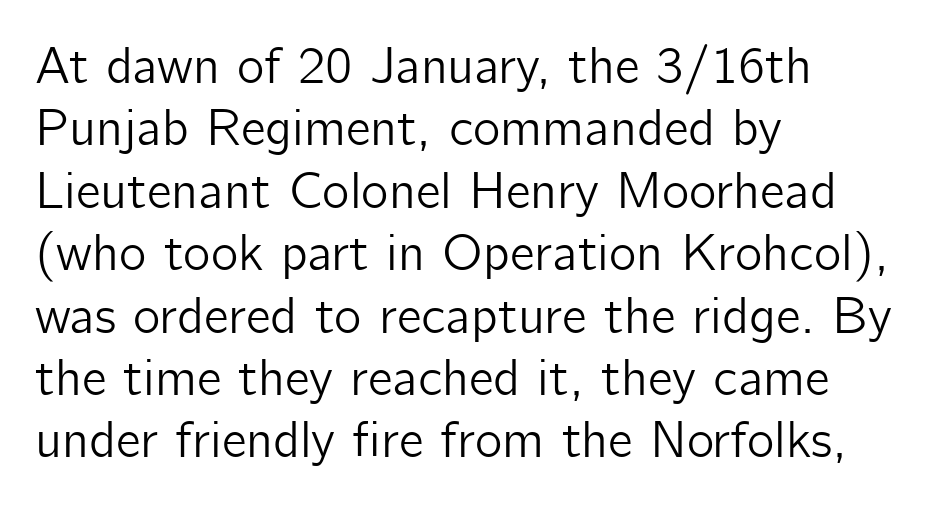
Q: Is the text italic (slanted)? A: No, it is upright.
Q: Is the typeface a serif or a sans-serif typeface? A: Sans-serif.
Q: Is the text underlined? A: No.
Q: How is the paragraph aligned? A: Left-aligned.
Q: Is the spacing between letters normal or unusually wide? A: Normal.
Q: Width (condensed, normal, or wide)? A: Normal.
Q: Stroke contrast? A: Low.
Q: x-height? A: Medium.
Q: Monospaced? A: No.
